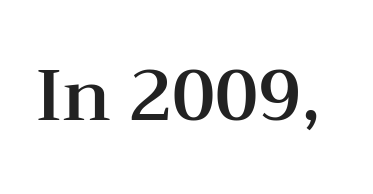
The image shows 70 px wide serif type, upright; set normal letter spacing, not underlined; medium stroke contrast and a medium x-height.
